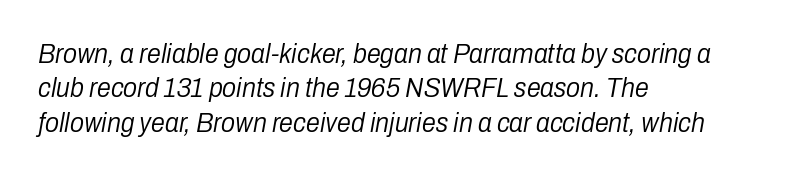
The image shows 28 px light, condensed type, italic (leaning right); set left-aligned, line spacing 1.23x, normal letter spacing, not underlined; low stroke contrast and a medium x-height.
